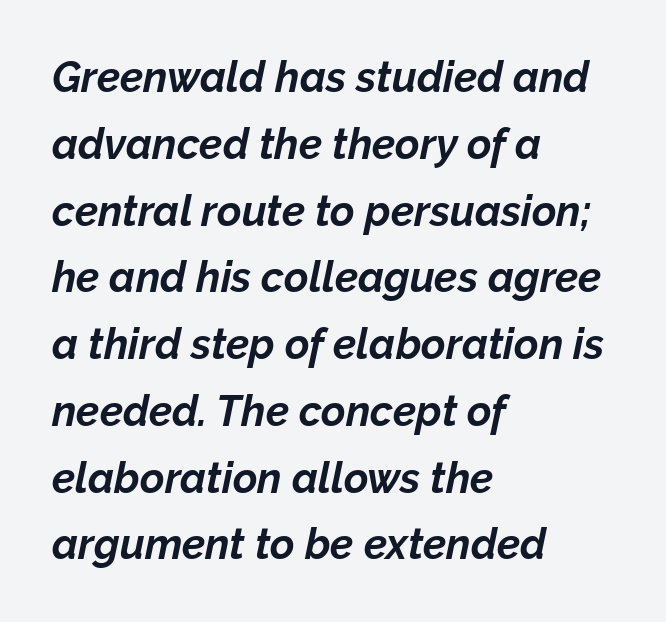
Q: Is the text bold? A: Yes.
Q: Is the text italic (slanted)? A: Yes, it leans right by about 12 degrees.
Q: Is the text underlined? A: No.
Q: How is the paragraph aligned? A: Left-aligned.
Q: Is the spacing between letters normal or unusually wide? A: Normal.
Q: Is the spacing between lines tight, normal or loose? A: Normal.
Q: Width (condensed, normal, or wide)? A: Normal.
Q: Stroke contrast? A: Low.
Q: x-height? A: Medium.
Q: Monospaced? A: No.
